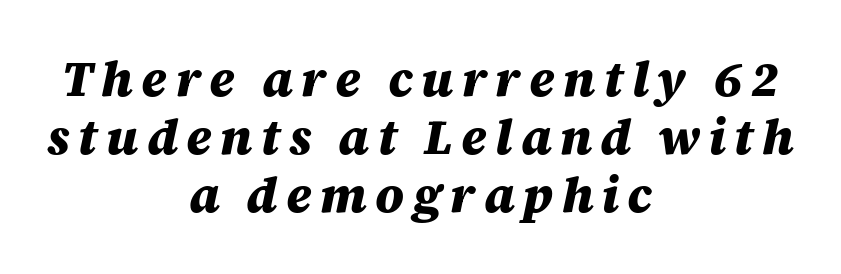
{"italic": "yes", "lean": "right", "slant_degrees": 12, "bold": "yes", "weight": "heavy", "width": "normal", "stroke_contrast": "medium", "x_height": "large", "monospaced": "no", "underline": "no", "align": "center", "line_spacing_ratio": 1.18, "glyph_px": 49}
